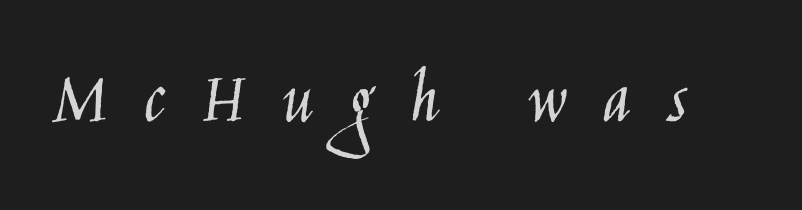
Q: Is the text bold? A: No.
Q: Is the text italic (slanted)? A: Yes.
Q: Is the typeface a serif or a sans-serif typeface? A: Sans-serif.
Q: Is the text underlined? A: No.
Q: Is the spacing between letters normal or unusually wide? A: Unusually wide.
Q: Width (condensed, normal, or wide)? A: Condensed.
Q: Stroke contrast? A: Low.
Q: x-height? A: Large.
Q: Monospaced? A: No.
